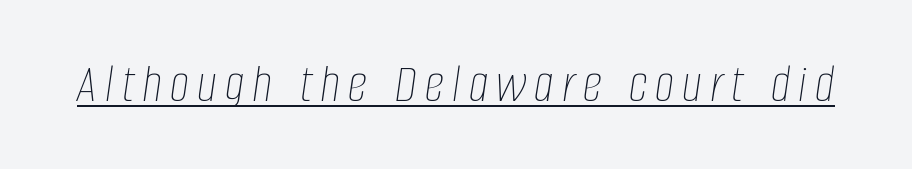
A continuous stroke trails under the words, as in a hyperlink. Character widths vary here, with narrow letters taking less room than wide ones. No heavy texture on the line: the type isn't bold. Rendered with sloped, italic letterforms.
